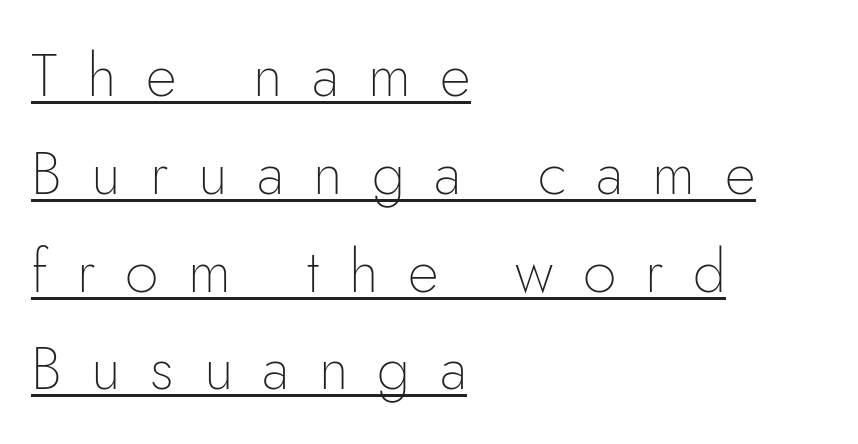
Q: Is the text bold? A: No.
Q: Is the text italic (slanted)? A: No, it is upright.
Q: Is the typeface a serif or a sans-serif typeface? A: Sans-serif.
Q: Is the text underlined? A: Yes.
Q: How is the paragraph aligned? A: Left-aligned.
Q: Is the spacing between letters normal or unusually wide? A: Unusually wide.
Q: Is the spacing between lines tight, normal or loose? A: Normal.
Q: Width (condensed, normal, or wide)? A: Normal.
Q: Stroke contrast? A: Low.
Q: x-height? A: Small.
Q: Monospaced? A: No.
